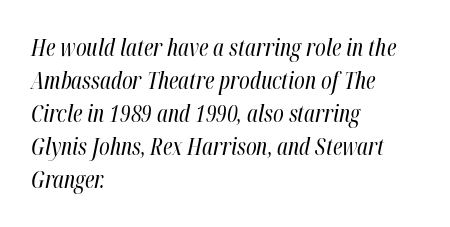
Q: Is the text bold? A: No.
Q: Is the text italic (slanted)? A: Yes, it leans right by about 12 degrees.
Q: Is the text underlined? A: No.
Q: How is the paragraph aligned? A: Left-aligned.
Q: Is the spacing between letters normal or unusually wide? A: Normal.
Q: Is the spacing between lines tight, normal or loose? A: Normal.
